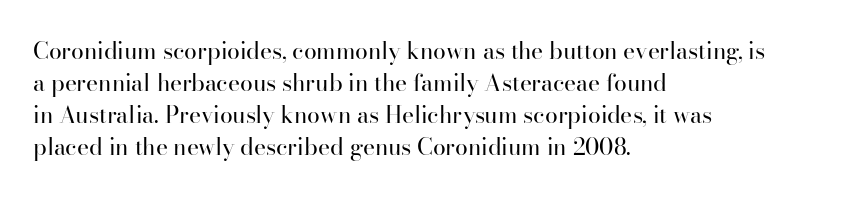
{"italic": "no", "bold": "no", "underline": "no", "align": "left", "line_spacing": "normal", "line_spacing_ratio": 1.39, "letter_spacing": "normal", "letter_spacing_em": 0.0, "glyph_px": 23}
